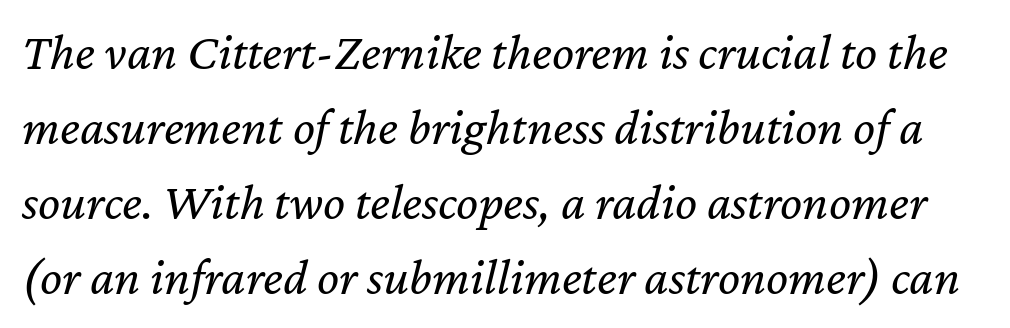
{"italic": "yes", "lean": "right", "slant_degrees": 12, "bold": "no", "weight": "regular", "width": "normal", "stroke_contrast": "low", "x_height": "medium", "monospaced": "no", "underline": "no", "line_spacing": "normal", "line_spacing_ratio": 1.44, "letter_spacing": "normal", "letter_spacing_em": 0.0, "glyph_px": 52}
